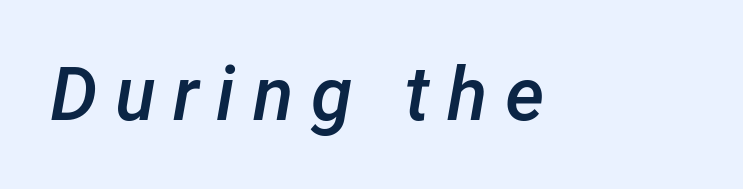
Q: Is the text bold? A: Semi-bold.
Q: Is the text italic (slanted)? A: Yes, it leans right by about 12 degrees.
Q: Is the text underlined? A: No.
Q: Is the spacing between letters normal or unusually wide? A: Unusually wide.
Q: Width (condensed, normal, or wide)? A: Normal.
Q: Stroke contrast? A: Low.
Q: x-height? A: Medium.
Q: Monospaced? A: No.
